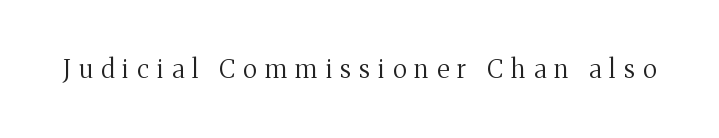
The image shows 25 px text type, upright; set unusually wide letter spacing (+0.33 em), not underlined.
